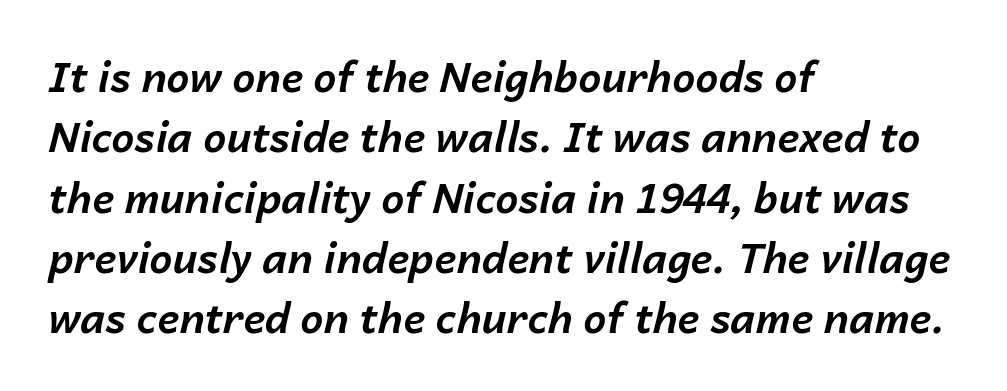
Q: Is the text bold? A: Yes.
Q: Is the text italic (slanted)? A: Yes, it leans right by about 14 degrees.
Q: Is the text underlined? A: No.
Q: How is the paragraph aligned? A: Left-aligned.
Q: Is the spacing between letters normal or unusually wide? A: Normal.
Q: Is the spacing between lines tight, normal or loose? A: Normal.
Q: Width (condensed, normal, or wide)? A: Normal.
Q: Stroke contrast? A: Low.
Q: x-height? A: Medium.
Q: Monospaced? A: No.
